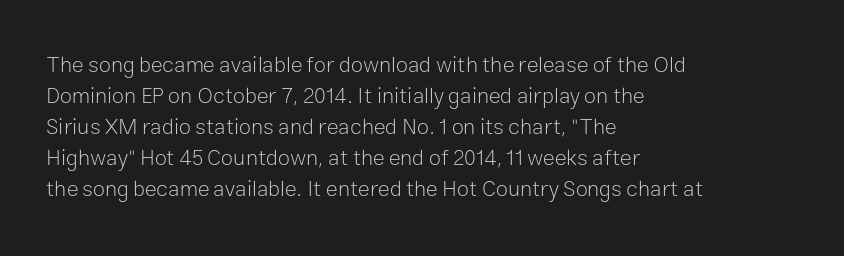
The words here are not underlined. Default kerning and tracking; the words read as compact shapes. The paragraph shown leans on its left margin. Posture: straight, roman, zero tilt. Vertical stems look standard width or narrower in stroke. Vertical spacing — default.
